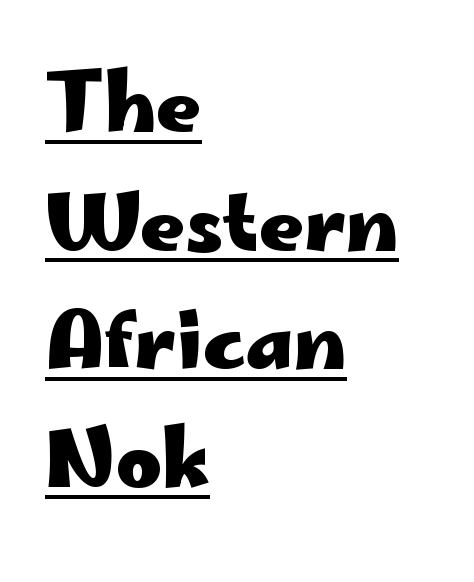
No extra tracking has been applied to these lines. Stroke thickness is high; the sample reads as a true bold. Every row of glyphs begins at an identical x-position on the left. A sans-serif font was chosen for this passage. Think of a printed novel: that variable character pitch is what you see here.
